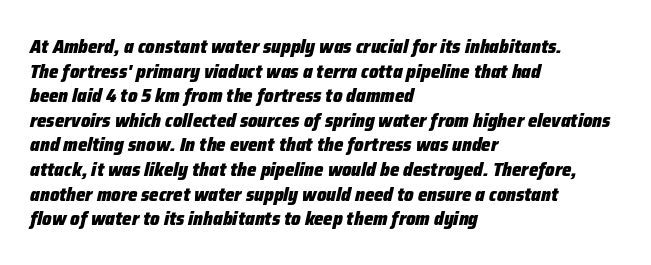
In terms of weight, the rendering is a true, heavy bold. Short and long lines alike share a common starting point at left. There's an unmistakable incline to the writing here. You could call the tracking neutral — neither tight nor loose. The baseline area is clear.
